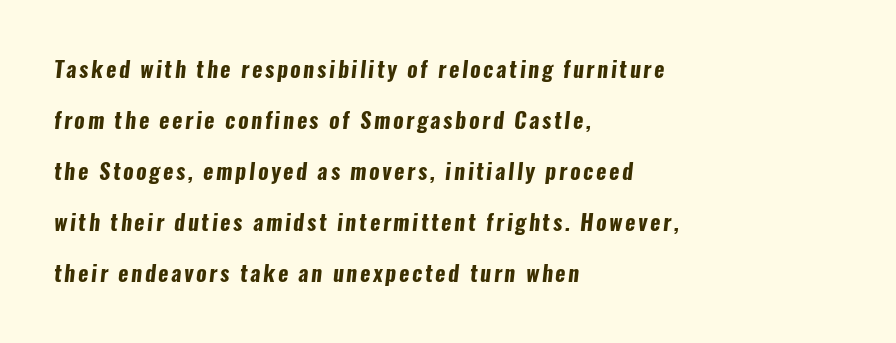
{"bold": "yes", "underline": "no", "align": "left", "line_spacing": "loose", "line_spacing_ratio": 2.32, "glyph_px": 22}
